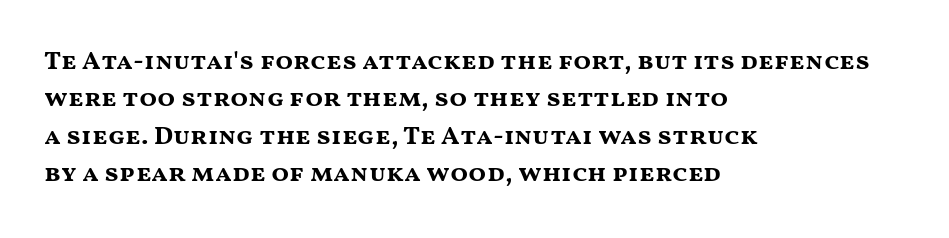
The image shows 26 px bold type, upright; set left-aligned, normal line spacing (1.44x), normal letter spacing, not underlined.
